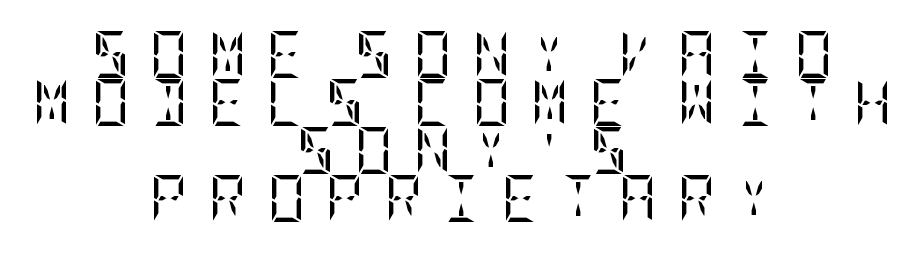
{"serif": "yes", "italic": "no", "bold": "no", "weight": "regular", "width": "condensed", "stroke_contrast": "low", "x_height": "large", "underline": "no", "align": "center", "line_spacing": "tight", "line_spacing_ratio": 1.02, "letter_spacing": "wide", "letter_spacing_em": 0.43, "glyph_px": 47}
